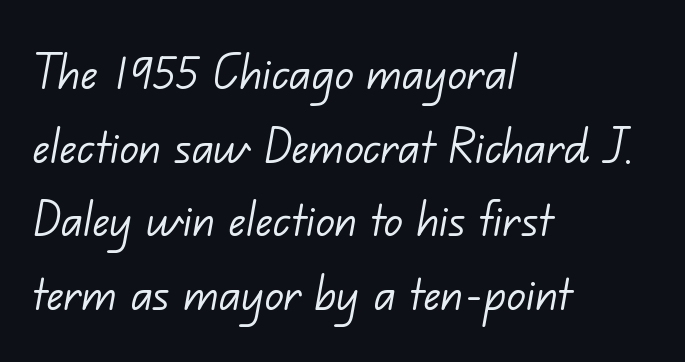
The image shows 57 px light sans-serif type; set left-aligned, normal line spacing (1.29x), normal letter spacing, not underlined; low stroke contrast and a small x-height.
